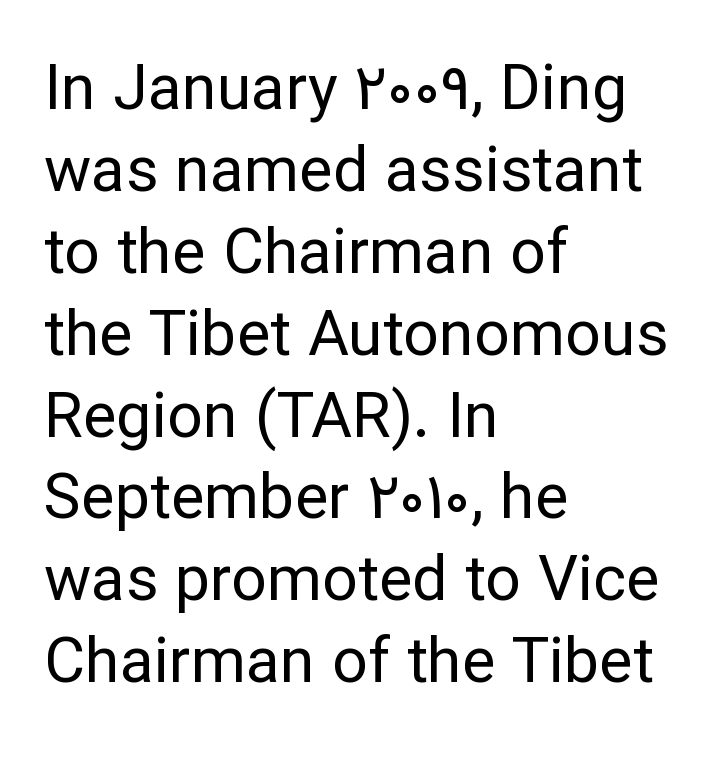
Q: Is the text bold? A: No.
Q: Is the text italic (slanted)? A: No, it is upright.
Q: Is the typeface a serif or a sans-serif typeface? A: Sans-serif.
Q: Is the text underlined? A: No.
Q: How is the paragraph aligned? A: Left-aligned.
Q: Is the spacing between letters normal or unusually wide? A: Normal.
Q: Is the spacing between lines tight, normal or loose? A: Normal.
Q: Width (condensed, normal, or wide)? A: Normal.
Q: Stroke contrast? A: Low.
Q: x-height? A: Medium.
Q: Monospaced? A: No.
